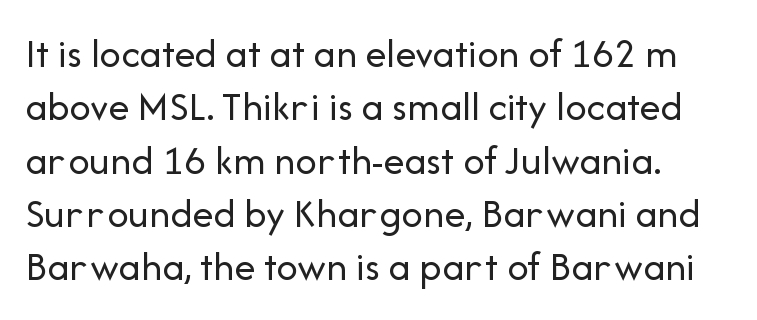
{"serif": "no", "italic": "no", "bold": "no", "weight": "regular", "width": "normal", "stroke_contrast": "low", "x_height": "medium", "monospaced": "no", "underline": "no", "align": "left", "line_spacing": "normal", "line_spacing_ratio": 1.27, "letter_spacing": "normal", "letter_spacing_em": 0.0, "glyph_px": 42}
